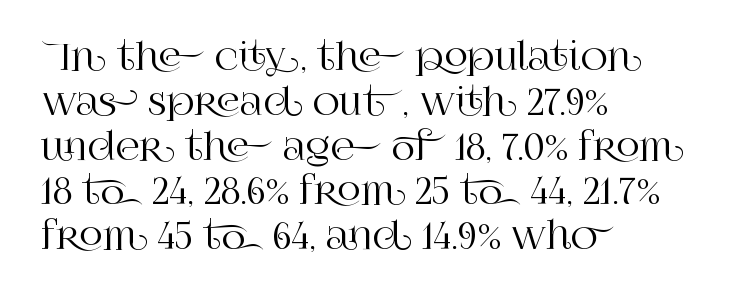
The ragged edge is on the right, which tells us the setting is flush left. Note the varied advance widths — an 'i' is clearly narrower than an 'm'. Serif or sans? Serif — the stroke terminals have little feet. Clear beneath every line of the passage.
